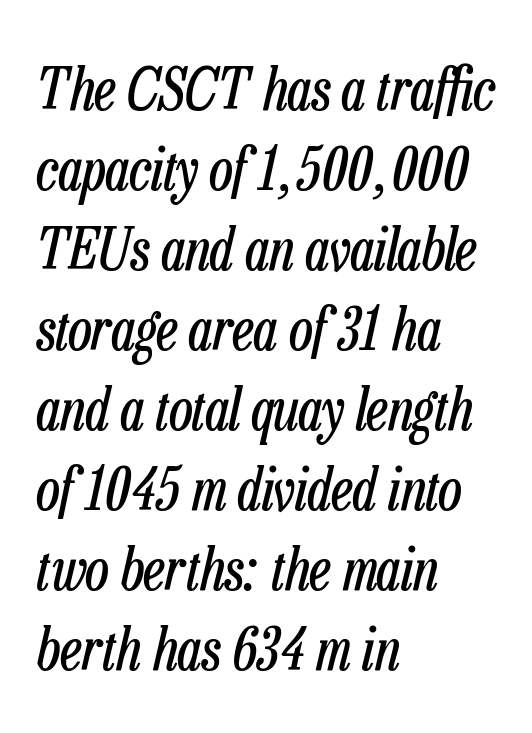
The image shows 58 px regular-weight, condensed type, italic (leaning right); set left-aligned, normal line spacing (1.38x), normal letter spacing, not underlined; low stroke contrast and a medium x-height.
